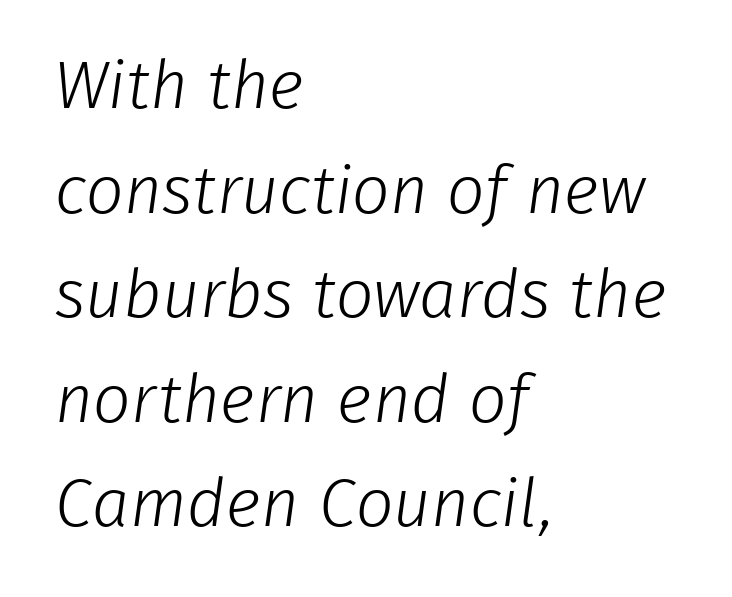
The image shows 67 px light sans-serif type; set left-aligned, normal line spacing (1.56x), normal letter spacing, not underlined; low stroke contrast and a medium x-height.
